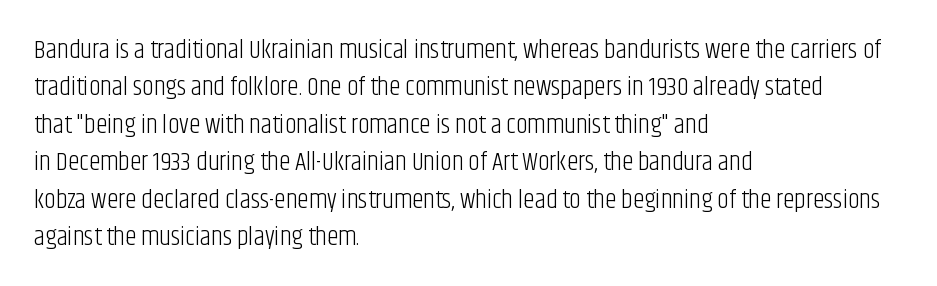
Is the letter spacing exaggerated? No — it looks like the ordinary default. This block has exactly the height ordinary leading produces. This is the regular roman posture of the typeface. Weight: not bold — regular or lighter.
